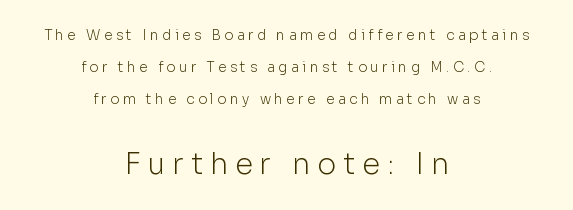
Q: Is the text bold? A: No.
Q: Is the text italic (slanted)? A: No, it is upright.
Q: Is the typeface a serif or a sans-serif typeface? A: Sans-serif.
Q: Is the text underlined? A: No.
Q: How is the paragraph aligned? A: Centered.
Q: Is the spacing between letters normal or unusually wide? A: Unusually wide.
Q: Is the spacing between lines tight, normal or loose? A: Loose.
Q: Which block of text is set in a larger size, the first (top) or the second (bottom)? A: The second (bottom) one.
Q: Width (condensed, normal, or wide)? A: Normal.
Q: Stroke contrast? A: Low.
Q: x-height? A: Medium.
Q: Monospaced? A: No.
